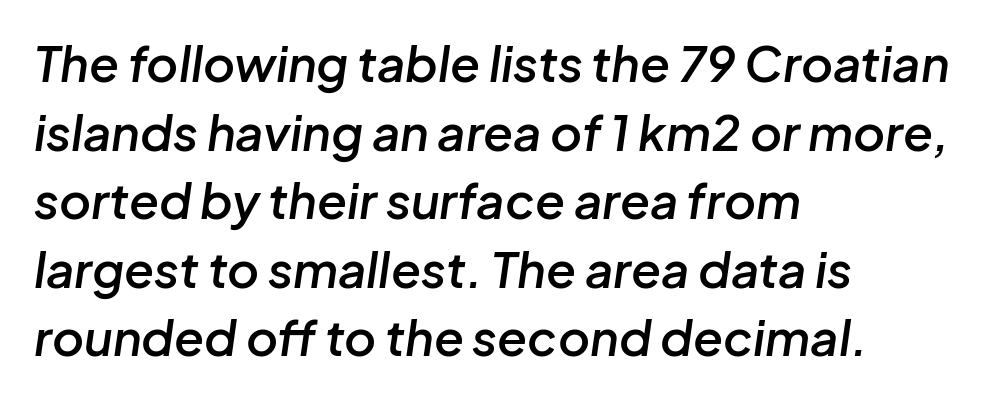
Q: Is the text bold? A: Semi-bold.
Q: Is the text italic (slanted)? A: Yes, it leans right by about 8 degrees.
Q: Is the text underlined? A: No.
Q: How is the paragraph aligned? A: Left-aligned.
Q: Is the spacing between letters normal or unusually wide? A: Normal.
Q: Is the spacing between lines tight, normal or loose? A: Normal.
Q: Width (condensed, normal, or wide)? A: Normal.
Q: Stroke contrast? A: Low.
Q: x-height? A: Medium.
Q: Monospaced? A: No.
